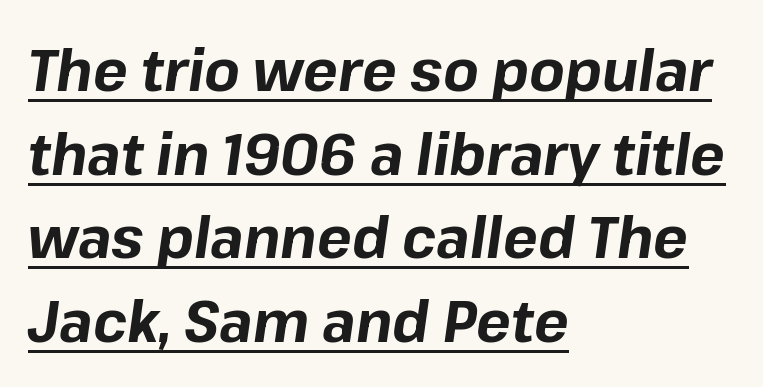
{"italic": "yes", "lean": "right", "slant_degrees": 8, "bold": "yes", "weight": "bold", "width": "normal", "stroke_contrast": "low", "x_height": "medium", "monospaced": "no", "underline": "yes", "align": "left", "line_spacing": "normal", "line_spacing_ratio": 1.44, "letter_spacing": "normal", "letter_spacing_em": 0.0, "glyph_px": 58}
